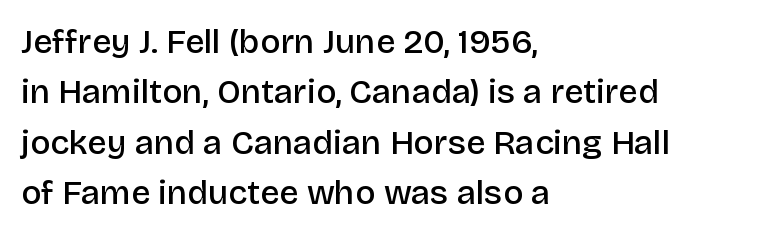
The letters advance in unequal steps, a hallmark of proportional type. The passage is arranged the way most books set body copy — flush left. This sample uses an upright cut, with every glyph sitting square on the baseline. Spacing between characters is what you'd get straight out of the box.
